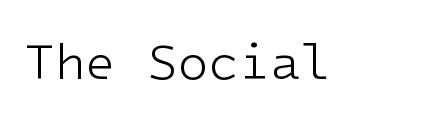
{"serif": "no", "italic": "no", "bold": "no", "weight": "light", "width": "normal", "stroke_contrast": "low", "x_height": "medium", "underline": "no", "letter_spacing": "normal", "letter_spacing_em": 0.0, "glyph_px": 50}
